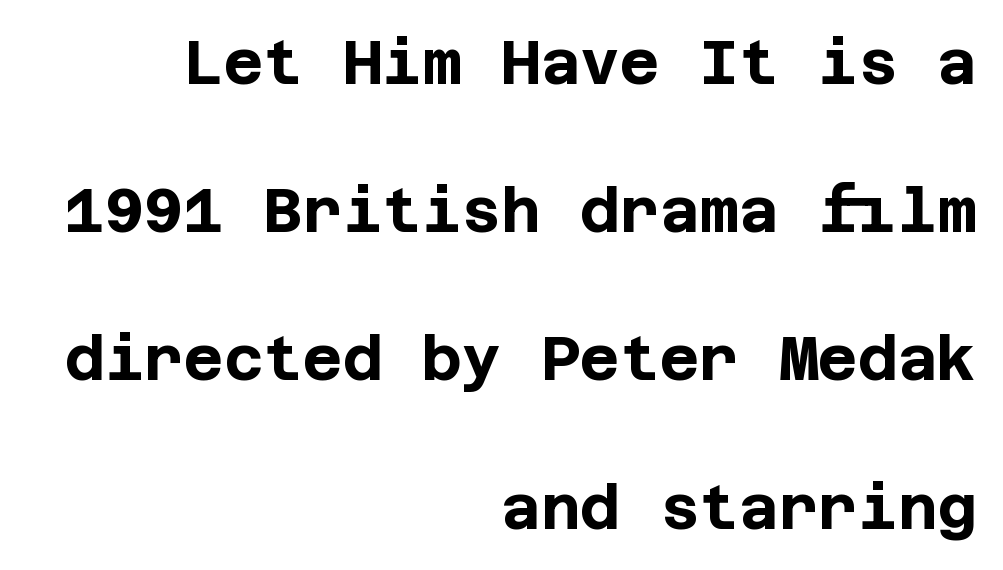
The image shows 61 px bold sans-serif type, upright; set right-aligned, loose line spacing (2.43x), normal letter spacing, not underlined; low stroke contrast and a large x-height.
